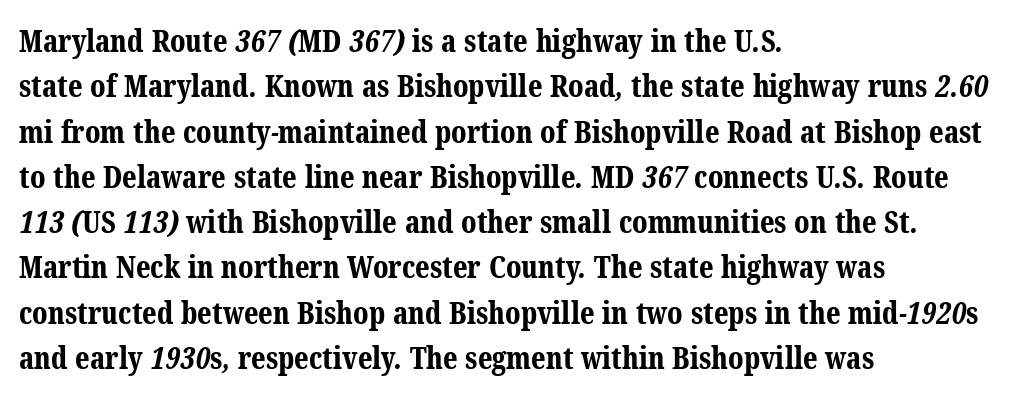
{"serif": "yes", "bold": "yes", "weight": "bold", "width": "normal", "stroke_contrast": "medium", "x_height": "medium", "monospaced": "no", "underline": "no", "align": "left", "line_spacing": "normal", "line_spacing_ratio": 1.51, "letter_spacing": "normal", "letter_spacing_em": 0.0, "glyph_px": 30}
